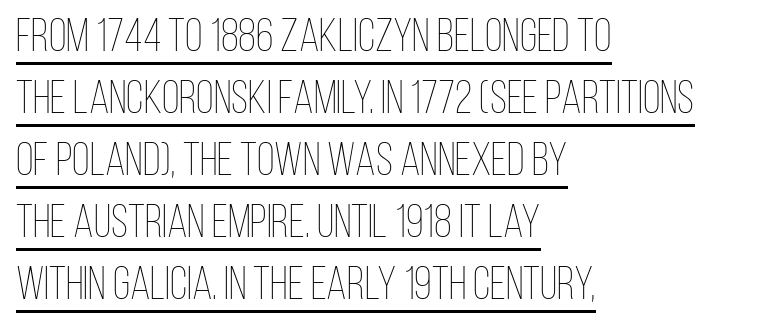
The image shows 46 px thin, condensed type, upright; set left-aligned, normal line spacing (1.35x), normal letter spacing, underlined; low stroke contrast and a large x-height.
